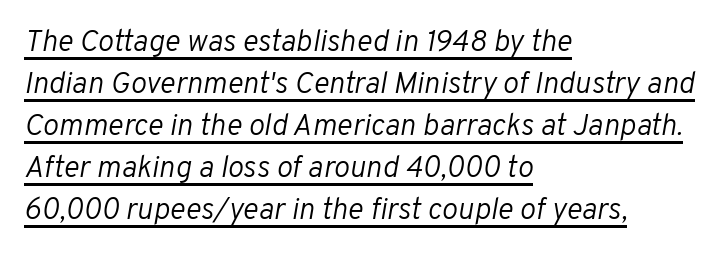
The image shows 30 px light type, italic (leaning right); set left-aligned, normal line spacing (1.4x), normal letter spacing, underlined; low stroke contrast and a medium x-height.
